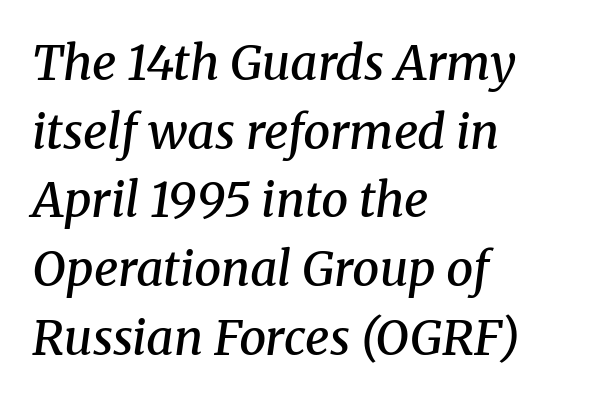
{"serif": "yes", "italic": "yes", "lean": "right", "slant_degrees": 8, "bold": "semi", "weight": "semibold", "width": "normal", "stroke_contrast": "medium", "x_height": "medium", "monospaced": "no", "underline": "no", "align": "left", "line_spacing": "normal", "line_spacing_ratio": 1.43, "letter_spacing": "normal", "letter_spacing_em": 0.0, "glyph_px": 48}
